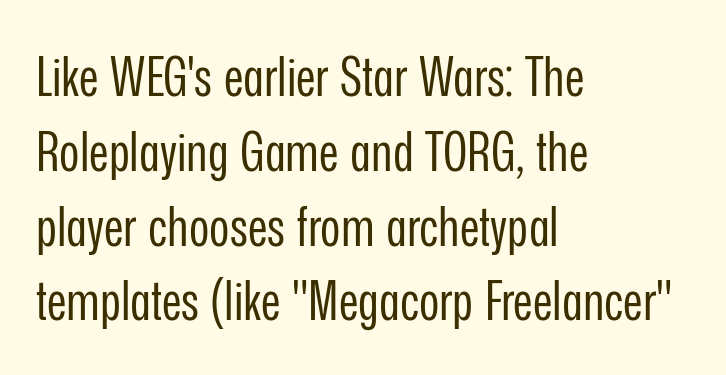
The image shows 55 px regular-weight, condensed sans-serif type, upright; set left-aligned, normal line spacing (1.36x), normal letter spacing, not underlined; low stroke contrast and a medium x-height.
